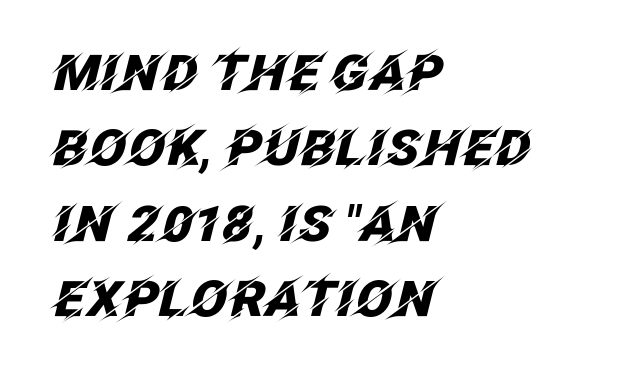
{"italic": "yes", "lean": "right", "slant_degrees": 12, "bold": "yes", "weight": "heavy", "width": "normal", "stroke_contrast": "low", "x_height": "large", "monospaced": "no", "underline": "no", "align": "left", "line_spacing": "normal", "line_spacing_ratio": 1.54, "letter_spacing": "normal", "letter_spacing_em": 0.0, "glyph_px": 49}
